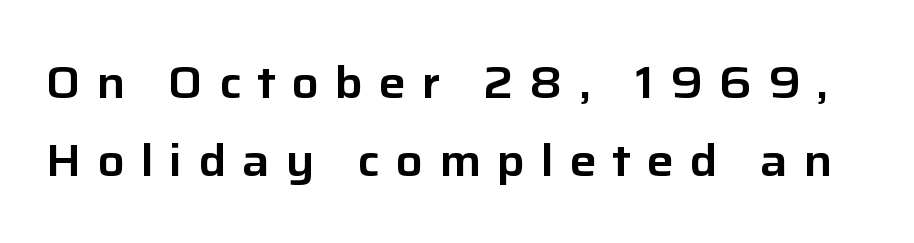
{"serif": "no", "italic": "no", "width": "normal", "stroke_contrast": "low", "x_height": "medium", "monospaced": "no", "underline": "no", "line_spacing_ratio": 1.74, "letter_spacing": "wide", "letter_spacing_em": 0.35, "glyph_px": 45}
